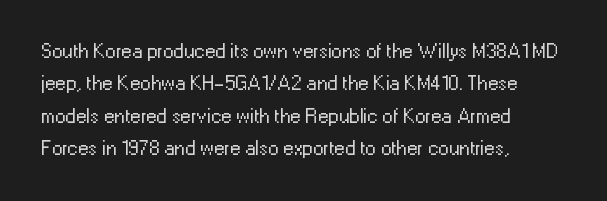
Q: Is the text bold? A: No.
Q: Is the text italic (slanted)? A: No, it is upright.
Q: Is the text underlined? A: No.
Q: How is the paragraph aligned? A: Left-aligned.
Q: Is the spacing between letters normal or unusually wide? A: Normal.
Q: Is the spacing between lines tight, normal or loose? A: Normal.
